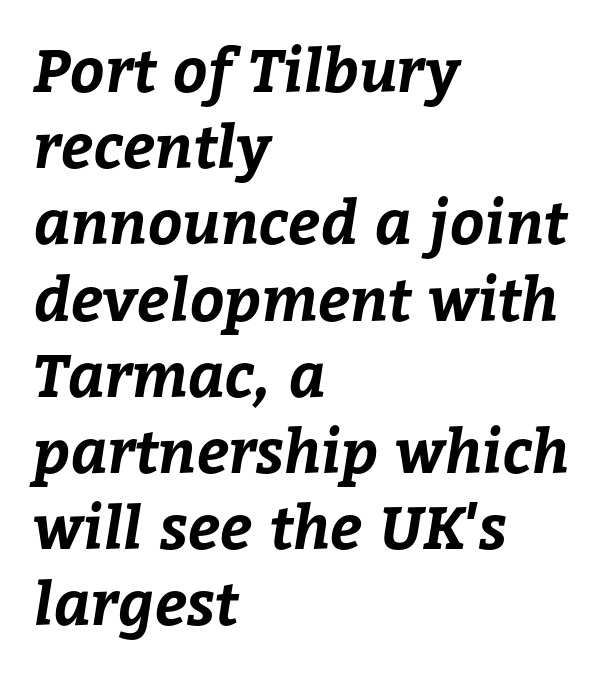
Q: Is the text bold? A: Yes.
Q: Is the text underlined? A: No.
Q: How is the paragraph aligned? A: Left-aligned.
Q: Is the spacing between letters normal or unusually wide? A: Normal.
Q: Is the spacing between lines tight, normal or loose? A: Normal.
Q: Width (condensed, normal, or wide)? A: Normal.
Q: Stroke contrast? A: Low.
Q: x-height? A: Medium.
Q: Monospaced? A: No.
